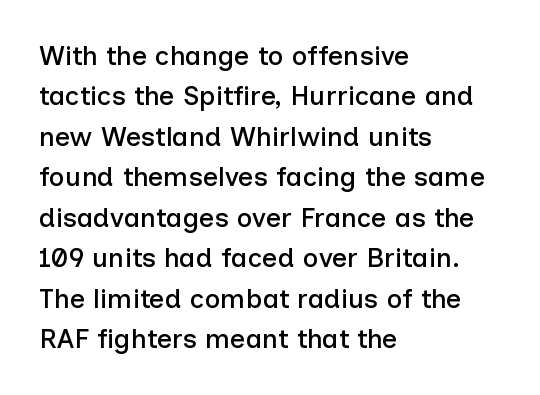
The image shows 27 px text type, upright; set left-aligned, normal line spacing (1.5x), normal letter spacing, not underlined.
